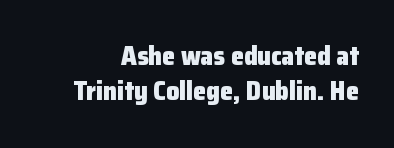
{"italic": "no", "bold": "yes", "underline": "no", "line_spacing": "normal", "line_spacing_ratio": 1.36, "letter_spacing": "normal", "letter_spacing_em": 0.0, "glyph_px": 26}
